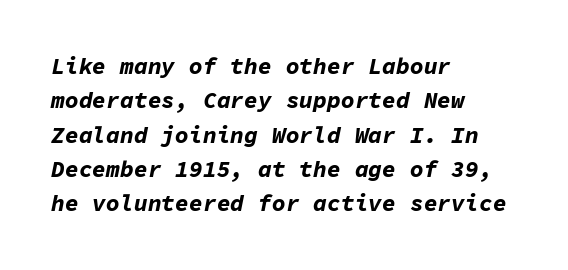
The font is running at its bold setting. Reading down the block, your eye returns to a fixed left position each line. Tall strokes in this sample are angled rather than plumb. No extra tracking has been applied to these lines.
